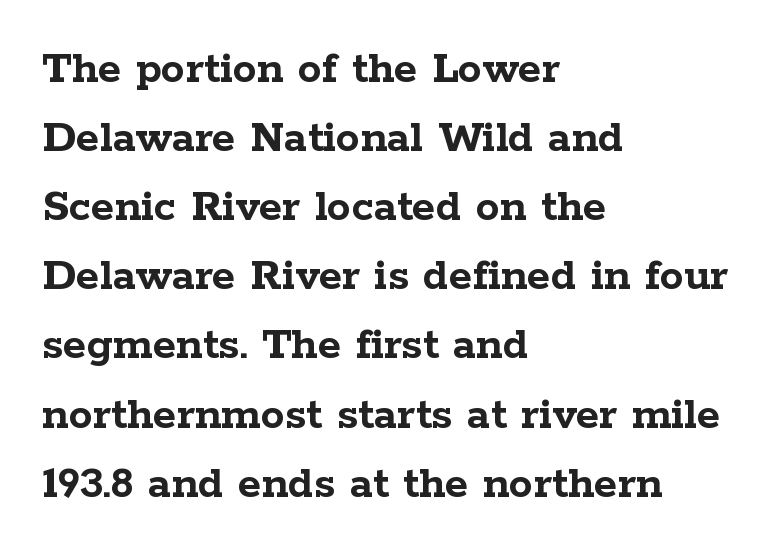
The image shows 48 px semibold, wide serif type, upright; set left-aligned, normal line spacing (1.44x), normal letter spacing, not underlined; low stroke contrast and a medium x-height.
